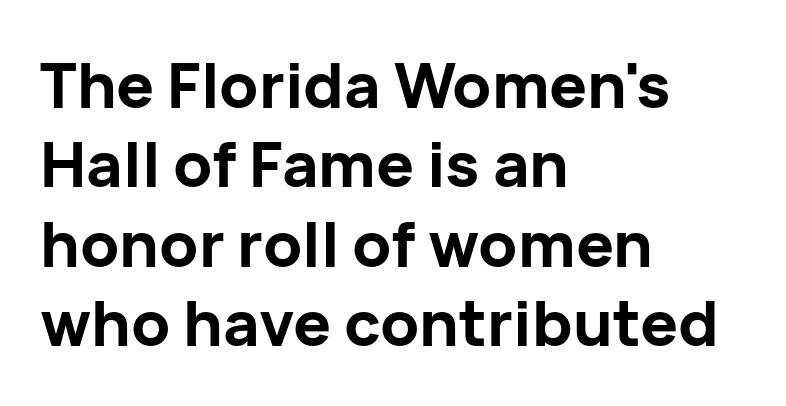
The zone under the glyphs is completely vacant. Nothing sits at the stroke ends, so this counts as sans-serif. Standard letterfit; no display-style spreading of the glyphs. Layout note: lines flush left. The letters stand straight up with perfectly vertical stems. Reading down the column, the eye jumps a familiar distance to each next line.
